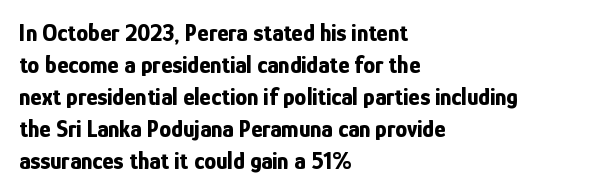
Q: Is the text bold? A: Yes.
Q: Is the text italic (slanted)? A: No, it is upright.
Q: Is the text underlined? A: No.
Q: How is the paragraph aligned? A: Left-aligned.
Q: Is the spacing between letters normal or unusually wide? A: Normal.
Q: Is the spacing between lines tight, normal or loose? A: Normal.
